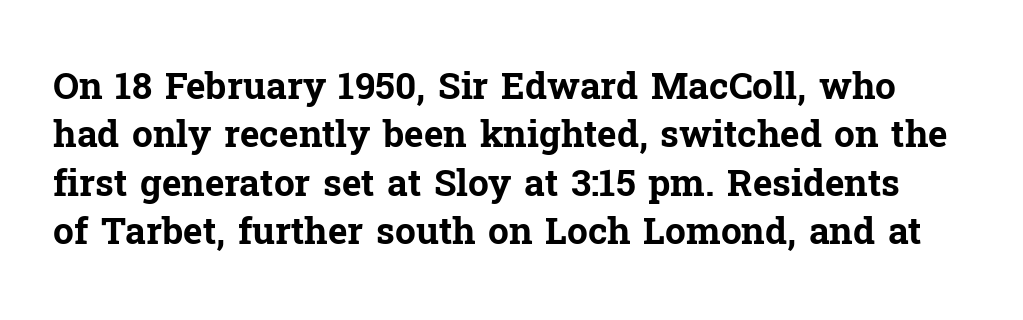
Q: Is the text bold? A: Yes.
Q: Is the text italic (slanted)? A: No, it is upright.
Q: Is the typeface a serif or a sans-serif typeface? A: Serif.
Q: Is the text underlined? A: No.
Q: Is the spacing between letters normal or unusually wide? A: Normal.
Q: Is the spacing between lines tight, normal or loose? A: Normal.
Q: Width (condensed, normal, or wide)? A: Normal.
Q: Stroke contrast? A: Low.
Q: x-height? A: Medium.
Q: Monospaced? A: No.
